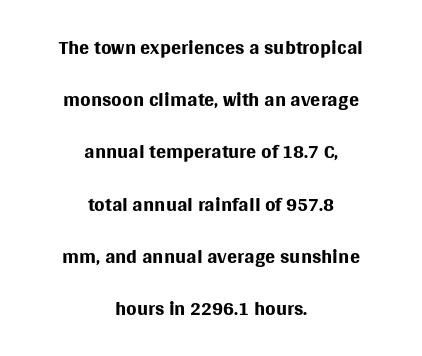
The image shows 30 px regular-weight sans-serif type, upright; set centered, line spacing 1.74x, normal letter spacing, not underlined; medium stroke contrast and a large x-height.
